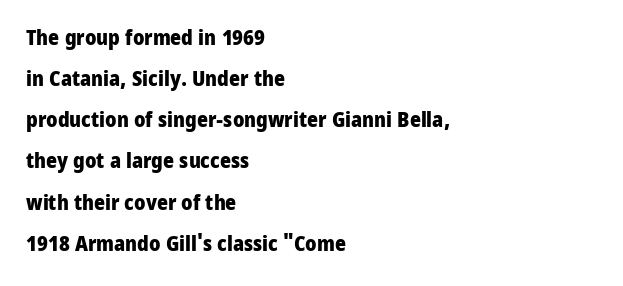
Q: Is the text bold? A: Yes.
Q: Is the text italic (slanted)? A: No, it is upright.
Q: Is the text underlined? A: No.
Q: How is the paragraph aligned? A: Left-aligned.
Q: Is the spacing between letters normal or unusually wide? A: Normal.
Q: Is the spacing between lines tight, normal or loose? A: Loose.
